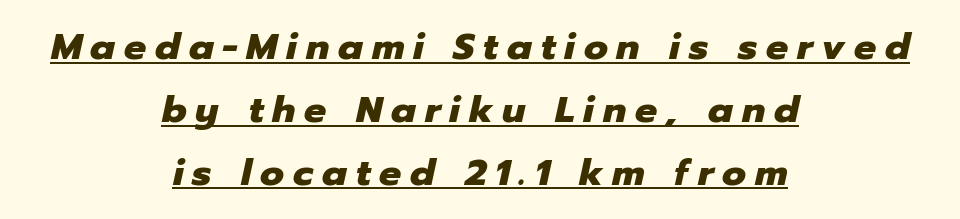
Q: Is the text bold? A: Yes.
Q: Is the text italic (slanted)? A: Yes, it leans right by about 12 degrees.
Q: Is the text underlined? A: Yes.
Q: How is the paragraph aligned? A: Centered.
Q: Is the spacing between letters normal or unusually wide? A: Unusually wide.
Q: Is the spacing between lines tight, normal or loose? A: Normal.
Q: Width (condensed, normal, or wide)? A: Normal.
Q: Stroke contrast? A: Low.
Q: x-height? A: Medium.
Q: Monospaced? A: No.
